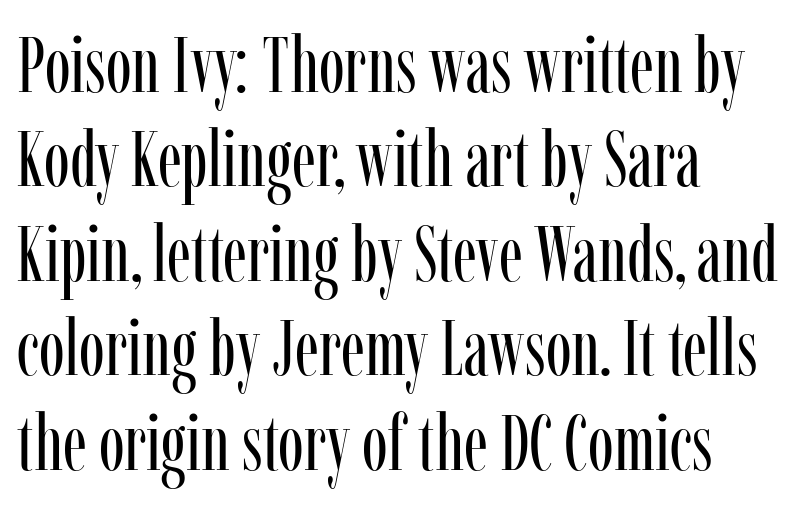
Q: Is the text bold? A: No.
Q: Is the text italic (slanted)? A: No, it is upright.
Q: Is the typeface a serif or a sans-serif typeface? A: Serif.
Q: Is the text underlined? A: No.
Q: How is the paragraph aligned? A: Left-aligned.
Q: Is the spacing between letters normal or unusually wide? A: Normal.
Q: Width (condensed, normal, or wide)? A: Condensed.
Q: Stroke contrast? A: Low.
Q: x-height? A: Medium.
Q: Monospaced? A: No.
